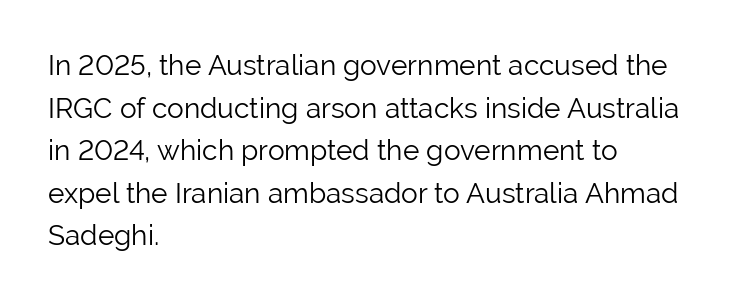
{"serif": "no", "italic": "no", "bold": "no", "weight": "light", "width": "normal", "stroke_contrast": "low", "x_height": "medium", "monospaced": "no", "underline": "no", "align": "left", "line_spacing": "normal", "line_spacing_ratio": 1.52, "letter_spacing": "normal", "letter_spacing_em": 0.0, "glyph_px": 28}
